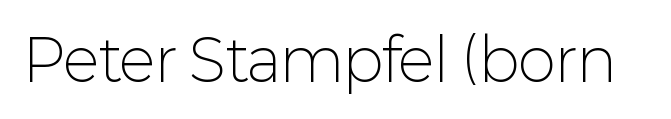
Serif or sans? Sans — the stroke terminals are bare. Has an underline been added? It has not. Do the characters align in a grid? No, the font is proportional. The type sits square on the baseline with zero lean. In terms of letterspacing, this is plain default setting.
